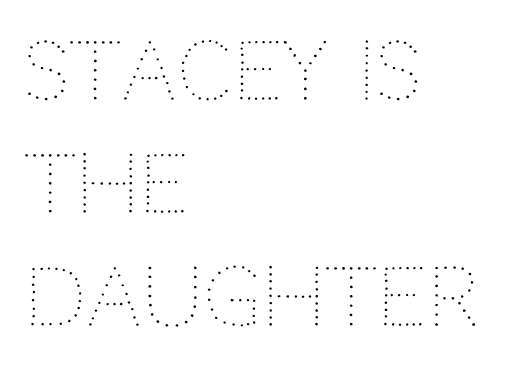
Q: Is the text bold? A: No.
Q: Is the text italic (slanted)? A: No, it is upright.
Q: Is the text underlined? A: No.
Q: How is the paragraph aligned? A: Left-aligned.
Q: Is the spacing between letters normal or unusually wide? A: Normal.
Q: Is the spacing between lines tight, normal or loose? A: Normal.
Q: Width (condensed, normal, or wide)? A: Normal.
Q: Stroke contrast? A: Medium.
Q: x-height? A: Large.
Q: Monospaced? A: No.
